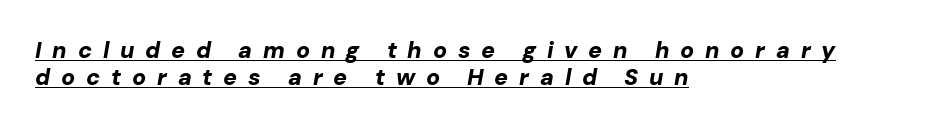
{"italic": "yes", "lean": "right", "slant_degrees": 10, "bold": "yes", "underline": "yes", "align": "left", "line_spacing_ratio": 1.16, "letter_spacing": "wide", "letter_spacing_em": 0.47, "glyph_px": 23}
